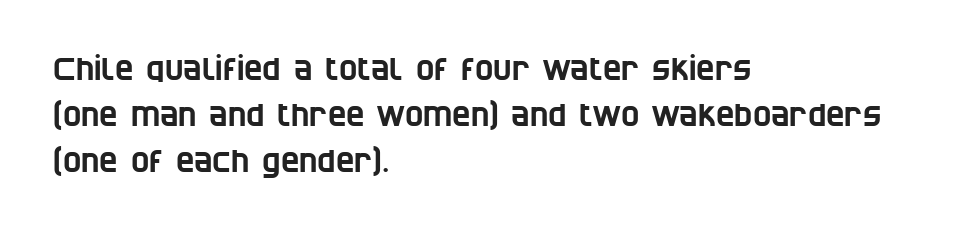
Each row of text sits above clean, open space. How would I describe the line gaps? Plain and ordinary. The lines in this sample share a left origin and differ only in where they stop. There is no visible air inserted between adjacent glyphs.
